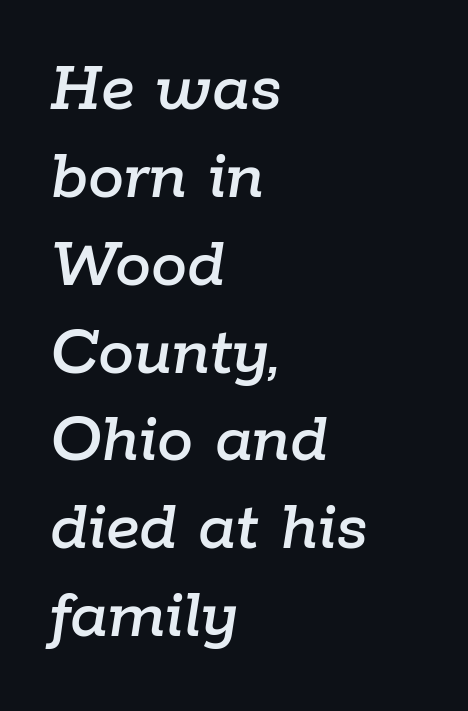
{"italic": "yes", "lean": "right", "slant_degrees": 9, "width": "normal", "stroke_contrast": "low", "x_height": "medium", "monospaced": "no", "underline": "no", "align": "left", "line_spacing_ratio": 1.22, "letter_spacing": "normal", "letter_spacing_em": 0.0, "glyph_px": 72}
